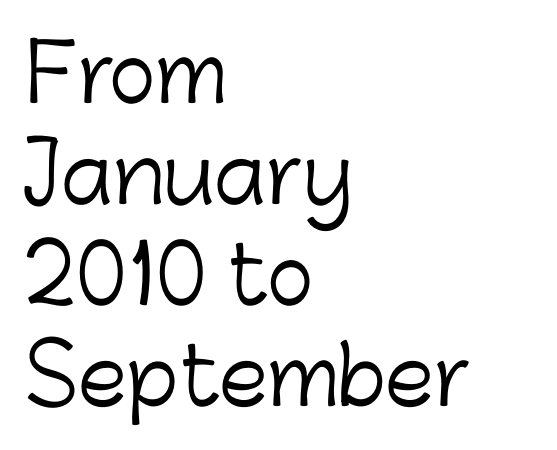
Each new line begins a customary step beneath the previous one. Looks like regular typesetting: each glyph gets only the width it needs. Quick note: underline off. The rag falls on the right side of this text block. Heaviness? Minimal to ordinary, like unemphasized prose. Rendered with straight, roman letterforms.
